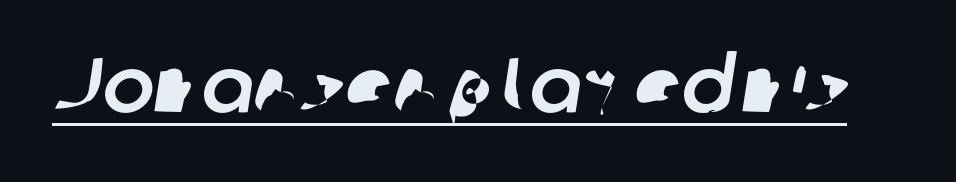
You could not count columns in this text — the font is proportionally spaced. This rendering features underlined lettering. The face used here is a sans, in the tradition of grotesques and geometrics. Observe the ordinary spacing: letters are neighbours, not strangers.
